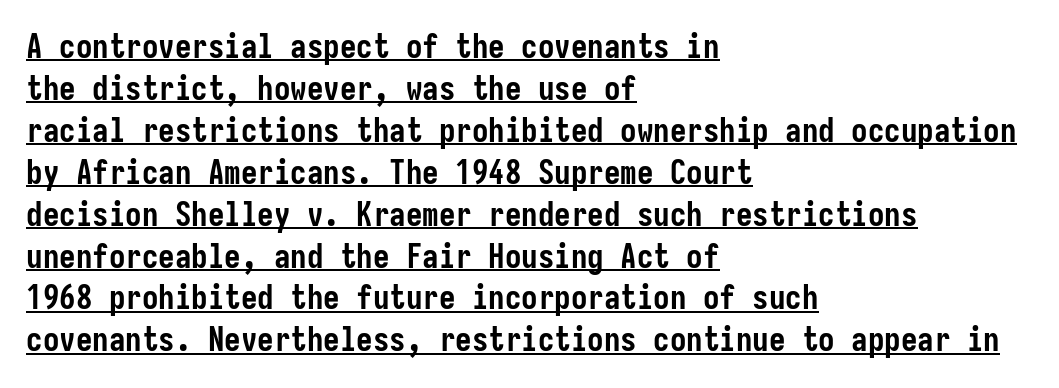
{"serif": "no", "italic": "no", "bold": "yes", "weight": "semibold", "width": "condensed", "stroke_contrast": "low", "x_height": "medium", "underline": "yes", "align": "left", "line_spacing": "normal", "line_spacing_ratio": 1.27, "letter_spacing": "normal", "letter_spacing_em": 0.0, "glyph_px": 33}
